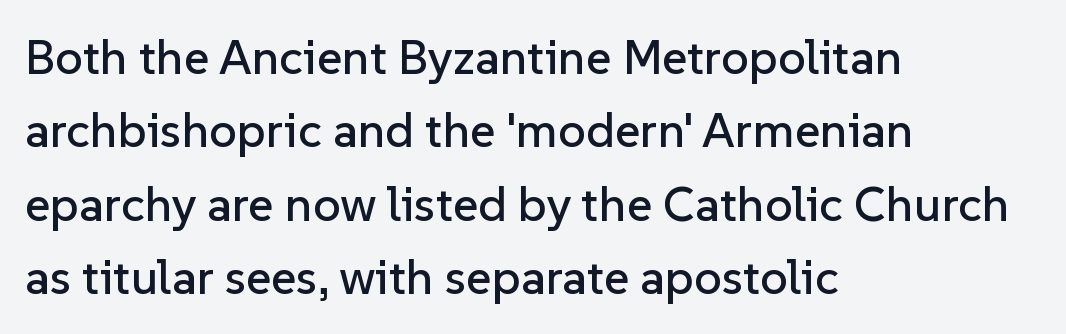
{"serif": "no", "italic": "no", "width": "normal", "stroke_contrast": "low", "x_height": "medium", "monospaced": "no", "underline": "no", "align": "left", "line_spacing": "normal", "line_spacing_ratio": 1.5, "letter_spacing": "normal", "letter_spacing_em": 0.0, "glyph_px": 49}
